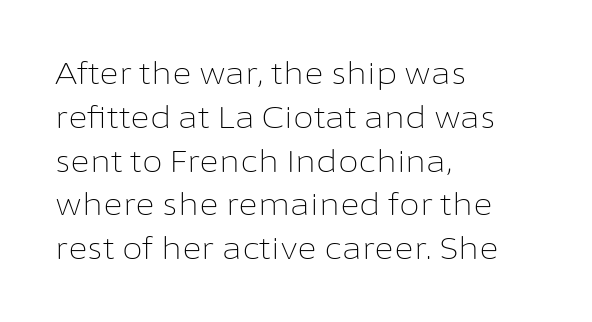
Q: Is the text bold? A: No.
Q: Is the text italic (slanted)? A: No, it is upright.
Q: Is the typeface a serif or a sans-serif typeface? A: Sans-serif.
Q: Is the text underlined? A: No.
Q: How is the paragraph aligned? A: Left-aligned.
Q: Is the spacing between letters normal or unusually wide? A: Normal.
Q: Is the spacing between lines tight, normal or loose? A: Normal.
Q: Width (condensed, normal, or wide)? A: Normal.
Q: Stroke contrast? A: Low.
Q: x-height? A: Medium.
Q: Monospaced? A: No.
